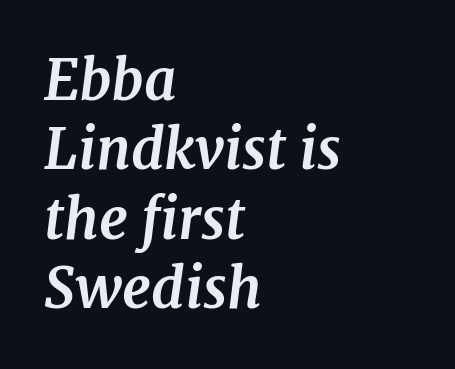
The image shows 56 px bold serif type, italic (leaning right); set left-aligned, line spacing 1.24x, normal letter spacing, not underlined; medium stroke contrast and a medium x-height.
